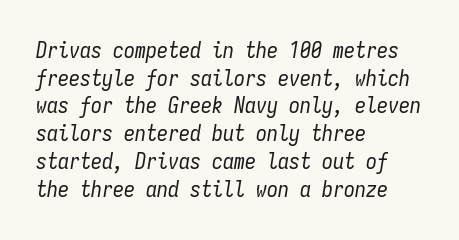
Q: Is the text bold? A: No.
Q: Is the text italic (slanted)? A: Yes, it leans right by about 9 degrees.
Q: Is the text underlined? A: No.
Q: How is the paragraph aligned? A: Left-aligned.
Q: Is the spacing between letters normal or unusually wide? A: Normal.
Q: Is the spacing between lines tight, normal or loose? A: Normal.
